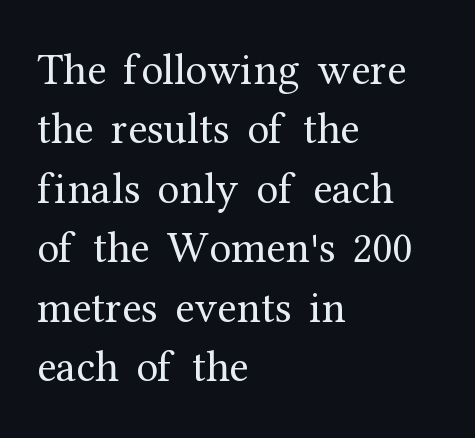
The image shows 44 px regular-weight serif type, upright; set left-aligned, normal line spacing (1.35x), normal letter spacing, not underlined; medium stroke contrast and a medium x-height.
